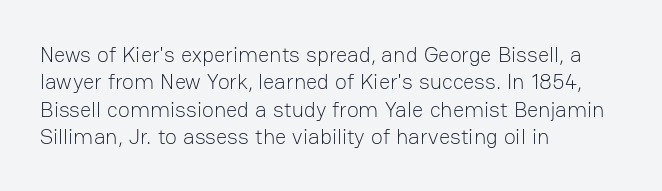
The image shows 22 px text type, upright; set left-aligned, line spacing 1.24x, normal letter spacing, not underlined.
